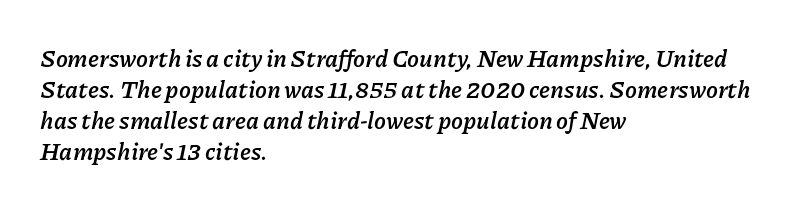
The image shows 24 px bold type, italic (leaning right); set left-aligned, normal line spacing (1.29x), normal letter spacing, not underlined.
